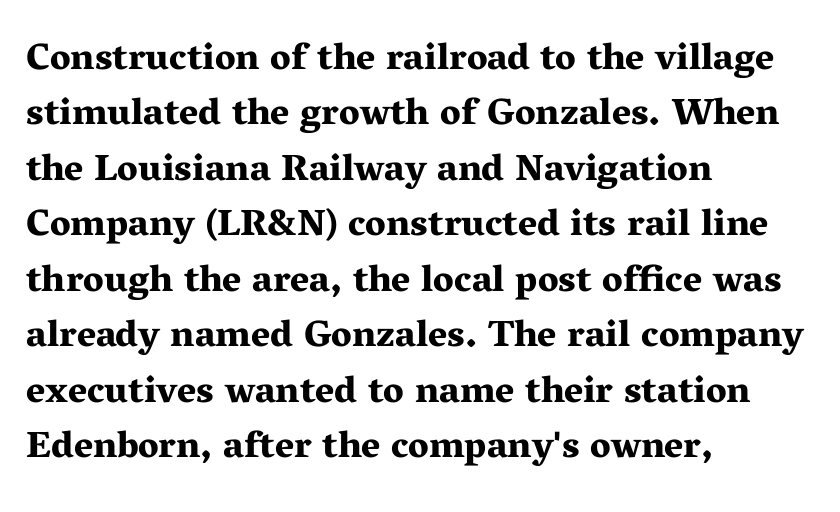
{"serif": "yes", "italic": "no", "bold": "yes", "weight": "bold", "width": "wide", "stroke_contrast": "medium", "x_height": "medium", "monospaced": "no", "underline": "no", "align": "left", "line_spacing": "normal", "line_spacing_ratio": 1.5, "letter_spacing": "normal", "letter_spacing_em": 0.0, "glyph_px": 37}
